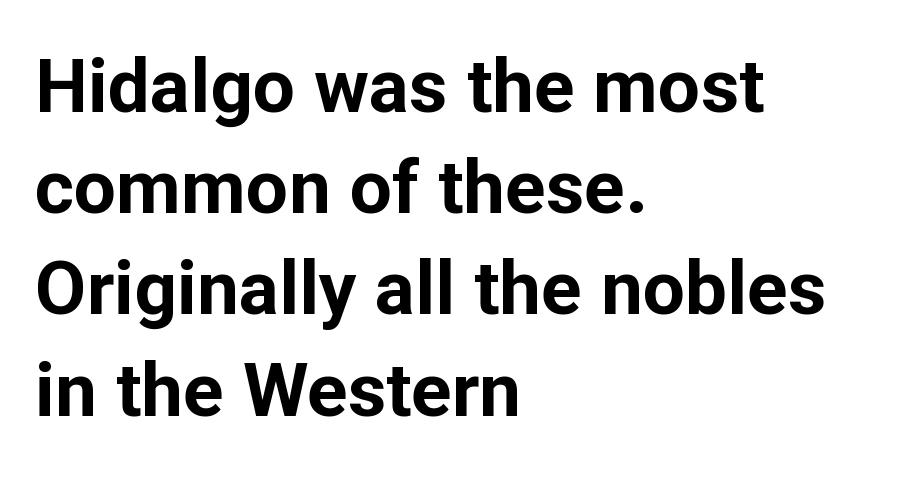
Q: Is the text bold? A: Yes.
Q: Is the text italic (slanted)? A: No, it is upright.
Q: Is the typeface a serif or a sans-serif typeface? A: Sans-serif.
Q: Is the text underlined? A: No.
Q: How is the paragraph aligned? A: Left-aligned.
Q: Is the spacing between letters normal or unusually wide? A: Normal.
Q: Is the spacing between lines tight, normal or loose? A: Normal.
Q: Width (condensed, normal, or wide)? A: Normal.
Q: Stroke contrast? A: Low.
Q: x-height? A: Medium.
Q: Monospaced? A: No.
